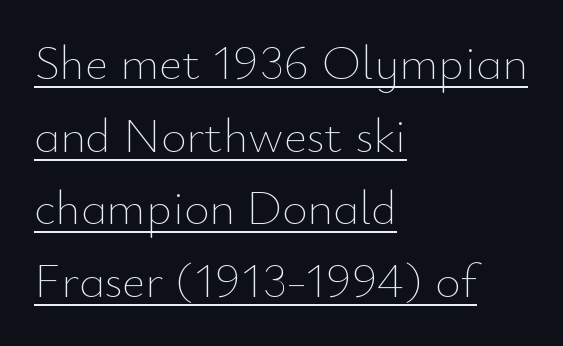
The image shows 49 px thin type, upright; set left-aligned, normal line spacing (1.48x), normal letter spacing, underlined; low stroke contrast and a small x-height.
